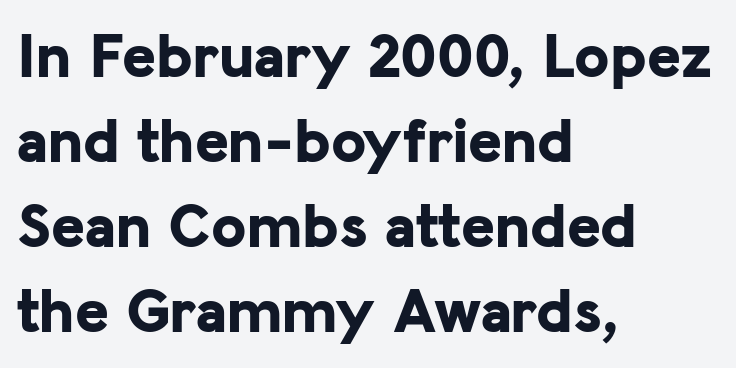
The image shows 64 px bold sans-serif type, upright; set left-aligned, normal line spacing (1.33x), normal letter spacing, not underlined; low stroke contrast and a medium x-height.
